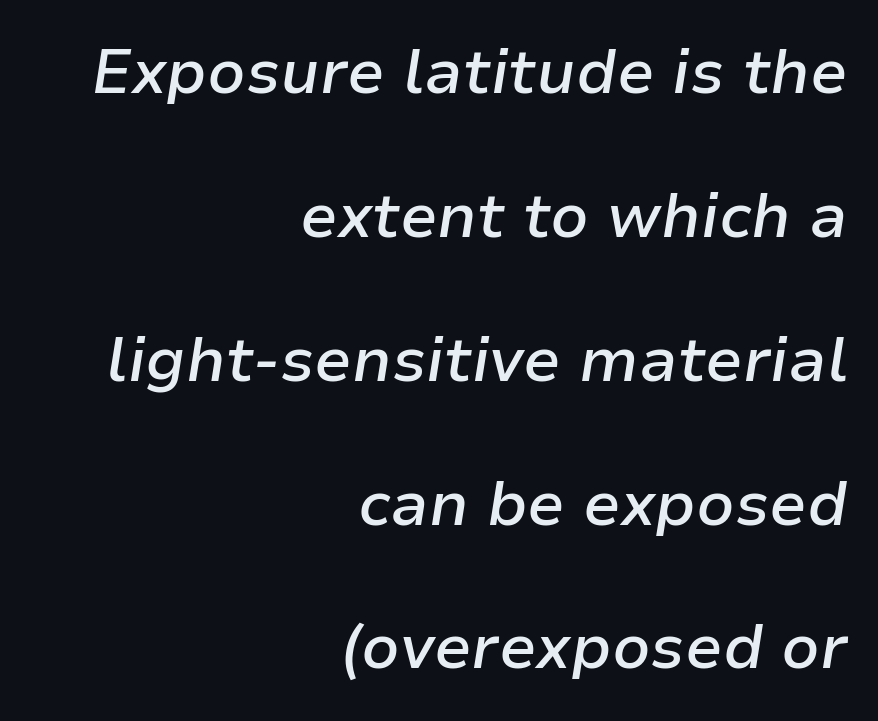
How are the letters spaced? Ordinarily, with no added tracking. This sample is right-justified, so line beginnings fall wherever the words allow. The letters advance in unequal steps, a hallmark of proportional type. Notice how the stems are inclined rather than vertical — that's the hallmark of italics.
